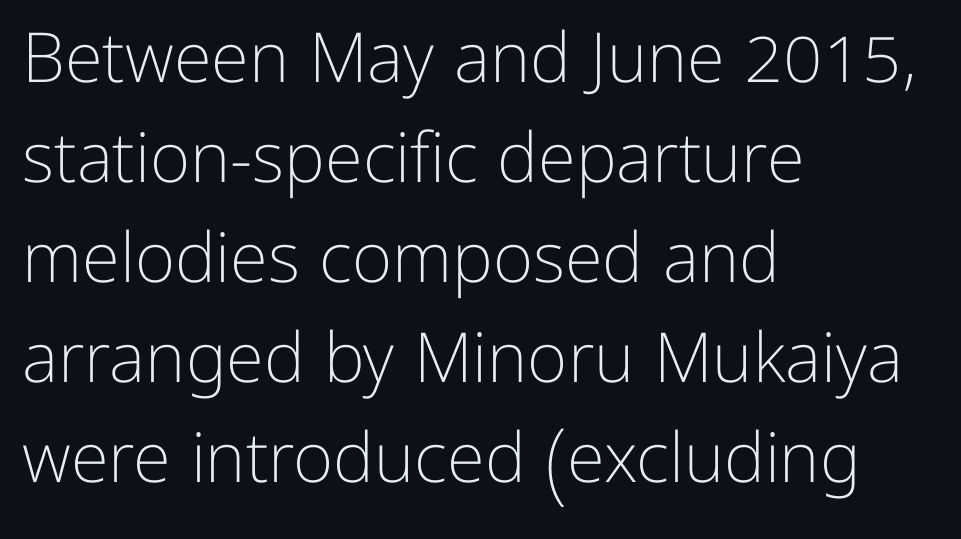
Q: Is the text bold? A: No.
Q: Is the text italic (slanted)? A: No, it is upright.
Q: Is the typeface a serif or a sans-serif typeface? A: Sans-serif.
Q: Is the text underlined? A: No.
Q: How is the paragraph aligned? A: Left-aligned.
Q: Is the spacing between letters normal or unusually wide? A: Normal.
Q: Is the spacing between lines tight, normal or loose? A: Normal.
Q: Width (condensed, normal, or wide)? A: Normal.
Q: Stroke contrast? A: Low.
Q: x-height? A: Medium.
Q: Monospaced? A: No.
